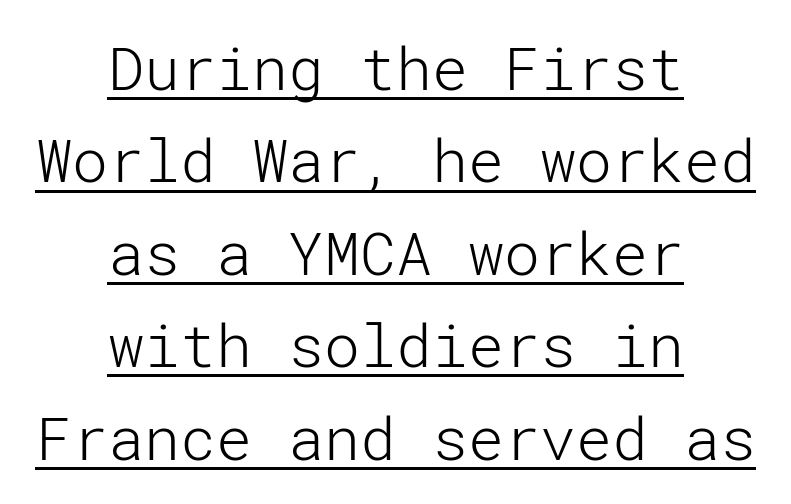
Q: Is the text bold? A: No.
Q: Is the text italic (slanted)? A: No, it is upright.
Q: Is the typeface a serif or a sans-serif typeface? A: Sans-serif.
Q: Is the text underlined? A: Yes.
Q: How is the paragraph aligned? A: Centered.
Q: Is the spacing between letters normal or unusually wide? A: Normal.
Q: Is the spacing between lines tight, normal or loose? A: Normal.
Q: Width (condensed, normal, or wide)? A: Normal.
Q: Stroke contrast? A: Low.
Q: x-height? A: Medium.
